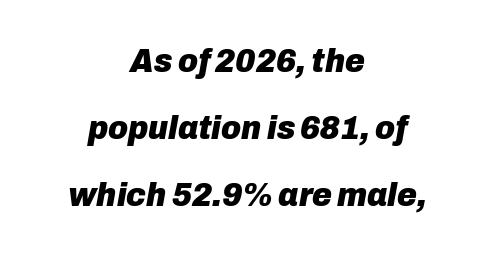
The image shows 34 px heavy type, italic (leaning right); set centered, loose line spacing (1.97x), normal letter spacing, not underlined; low stroke contrast and a medium x-height.
